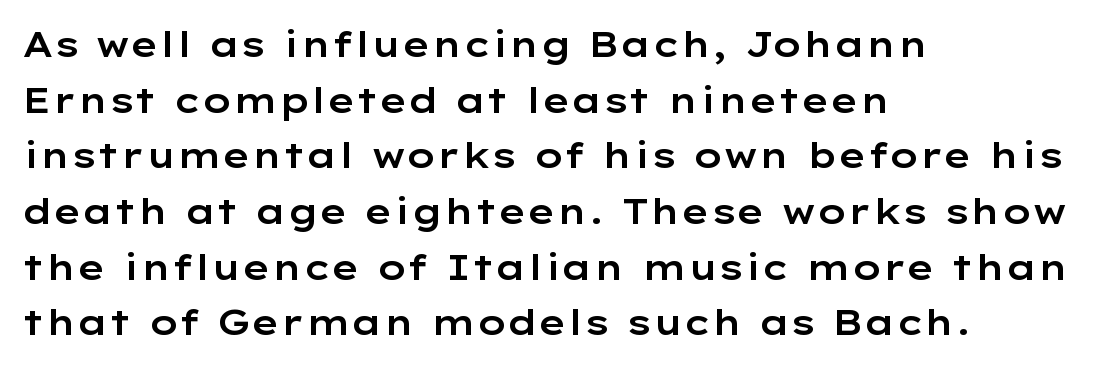
Q: Is the text italic (slanted)? A: No, it is upright.
Q: Is the typeface a serif or a sans-serif typeface? A: Sans-serif.
Q: Is the text underlined? A: No.
Q: How is the paragraph aligned? A: Left-aligned.
Q: Is the spacing between letters normal or unusually wide? A: Normal.
Q: Is the spacing between lines tight, normal or loose? A: Normal.
Q: Width (condensed, normal, or wide)? A: Wide.
Q: Stroke contrast? A: Low.
Q: x-height? A: Medium.
Q: Monospaced? A: No.
